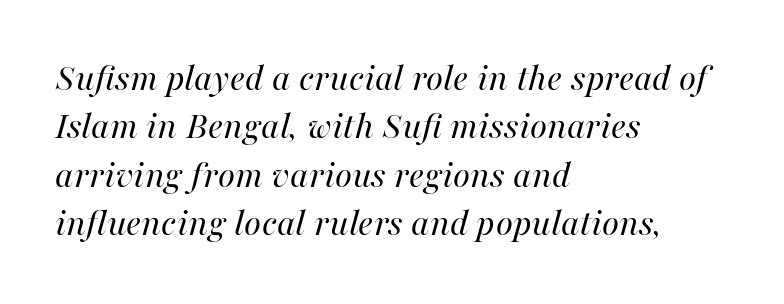
The image shows 39 px regular-weight type, italic (leaning right); set left-aligned, line spacing 1.24x, normal letter spacing, not underlined; high stroke contrast and a medium x-height.
